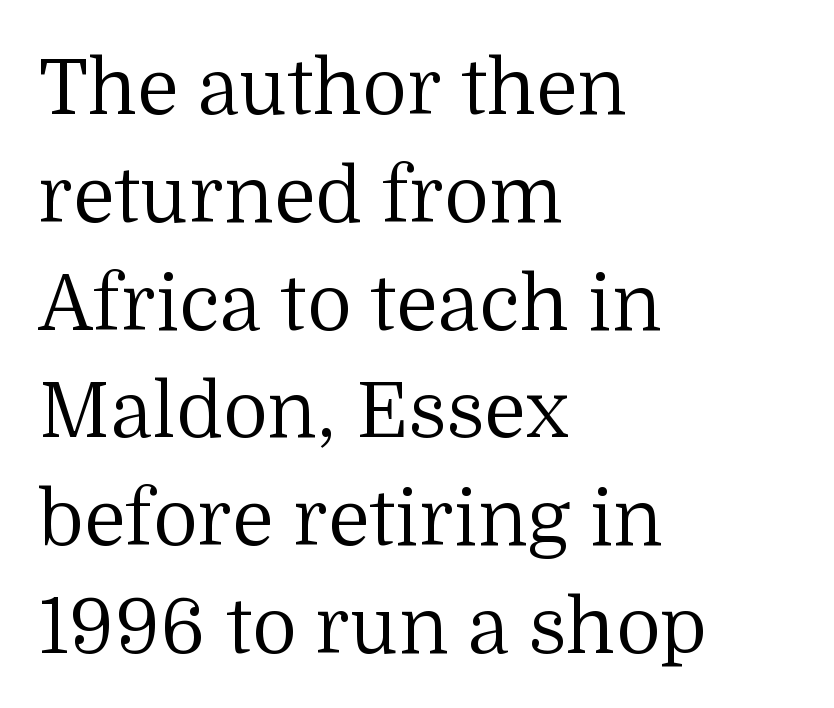
{"serif": "yes", "italic": "no", "bold": "no", "weight": "regular", "width": "normal", "stroke_contrast": "medium", "x_height": "medium", "monospaced": "no", "underline": "no", "align": "left", "line_spacing": "normal", "line_spacing_ratio": 1.4, "letter_spacing": "normal", "letter_spacing_em": 0.0, "glyph_px": 77}
